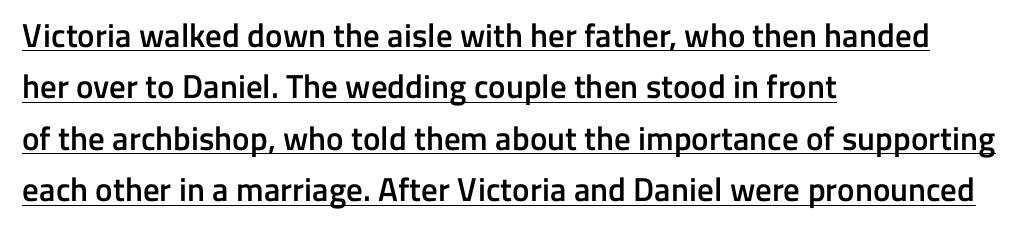
{"serif": "no", "italic": "no", "bold": "semi", "weight": "semibold", "width": "normal", "stroke_contrast": "low", "x_height": "medium", "monospaced": "no", "underline": "yes", "align": "left", "line_spacing": "normal", "line_spacing_ratio": 1.56, "letter_spacing": "normal", "letter_spacing_em": 0.0, "glyph_px": 33}
